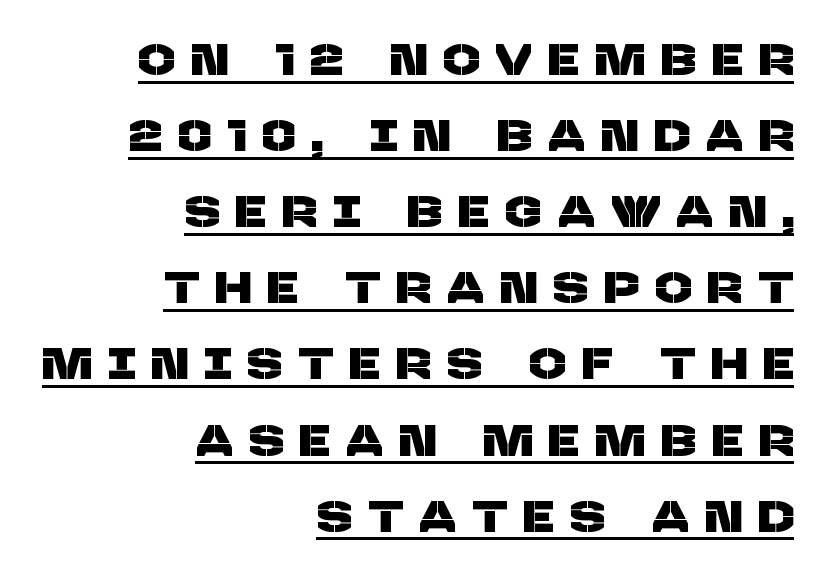
Q: Is the typeface a serif or a sans-serif typeface? A: Sans-serif.
Q: Is the text underlined? A: Yes.
Q: How is the paragraph aligned? A: Right-aligned.
Q: Is the spacing between letters normal or unusually wide? A: Unusually wide.
Q: Width (condensed, normal, or wide)? A: Normal.
Q: Stroke contrast? A: Low.
Q: x-height? A: Large.
Q: Monospaced? A: No.
